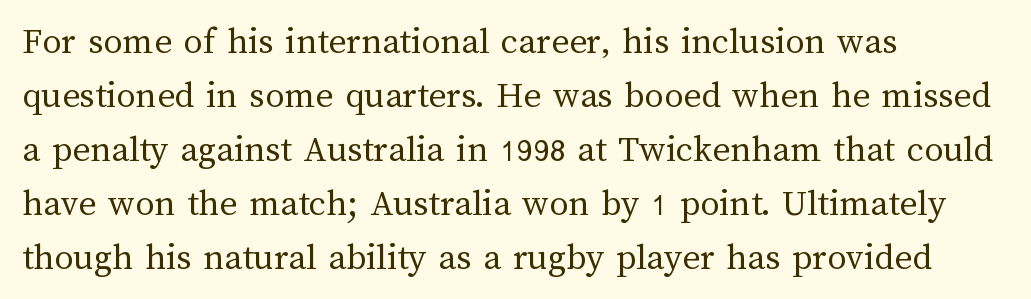
Tracking value appears to be zero — textbook default spacing. Anything drawn beneath the words? Only blank space. Whoever set this chose a conventional vertical rhythm. The specimen reads as upright at a glance. The passage shown is not bold in any degree. These lines are set flush left with a ragged right edge.
